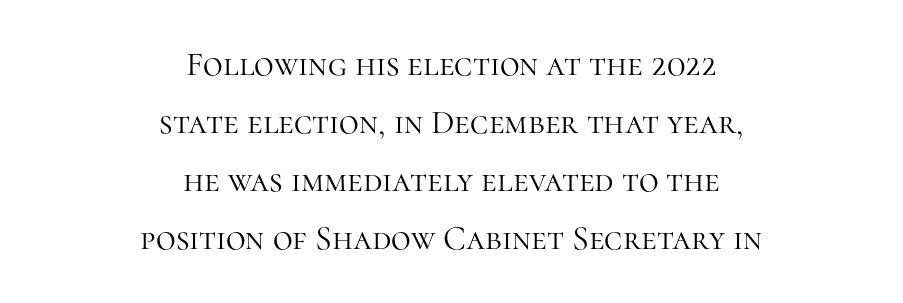
{"serif": "yes", "italic": "no", "bold": "no", "weight": "light", "width": "normal", "stroke_contrast": "high", "x_height": "medium", "monospaced": "no", "underline": "no", "align": "center", "line_spacing_ratio": 1.71, "letter_spacing": "normal", "letter_spacing_em": 0.0, "glyph_px": 34}
